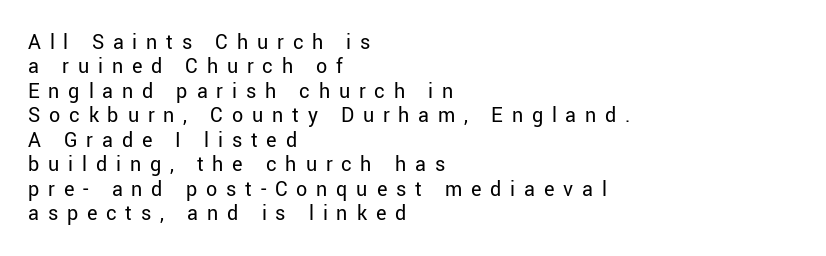
The image shows 22 px text type, upright; set left-aligned, tight line spacing (1.11x), unusually wide letter spacing (+0.4 em), not underlined.
